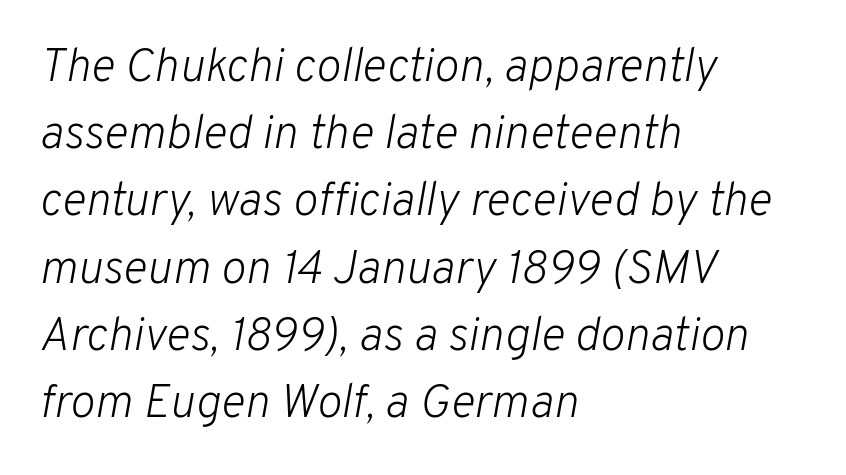
The words here are not underlined. Line starts are locked; line ends wander. Is this a fixed-width face? No — the glyphs have proportional, varying widths. Honestly, the letter spacing is just normal — you wouldn't notice it. Is the stroke heavy? The answer is a plain regular-or-lighter. Horizontal bands of white between lines are of average thickness.
